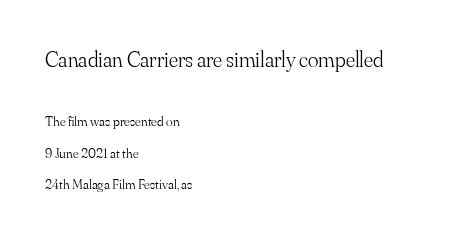
Is this a heavy cut? Hardly; it is regular or lighter. There is no visible air inserted between adjacent glyphs. The specimen reads as upright at a glance. Reading down the column, the eye jumps a long way to each next line.
